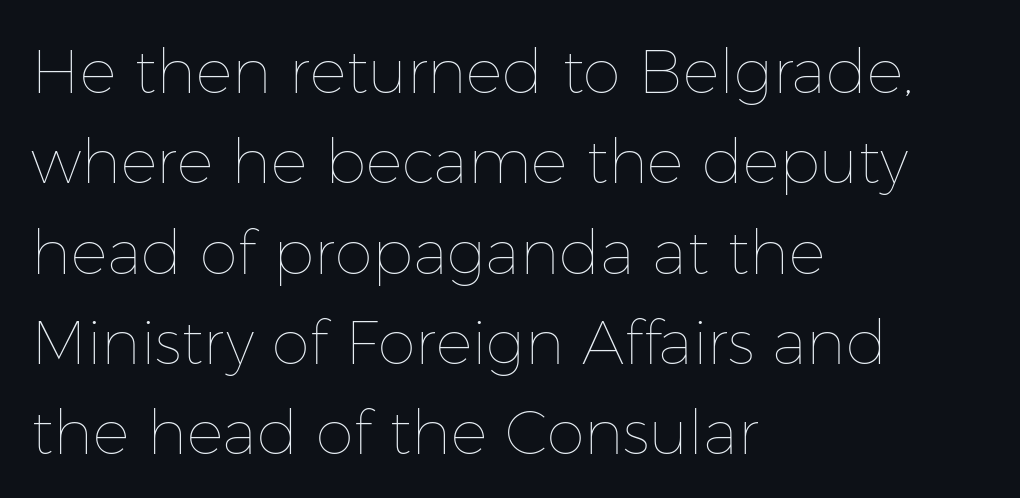
Q: Is the text bold? A: No.
Q: Is the text italic (slanted)? A: No, it is upright.
Q: Is the text underlined? A: No.
Q: How is the paragraph aligned? A: Left-aligned.
Q: Is the spacing between letters normal or unusually wide? A: Normal.
Q: Is the spacing between lines tight, normal or loose? A: Normal.
Q: Width (condensed, normal, or wide)? A: Normal.
Q: Stroke contrast? A: Low.
Q: x-height? A: Medium.
Q: Monospaced? A: No.
